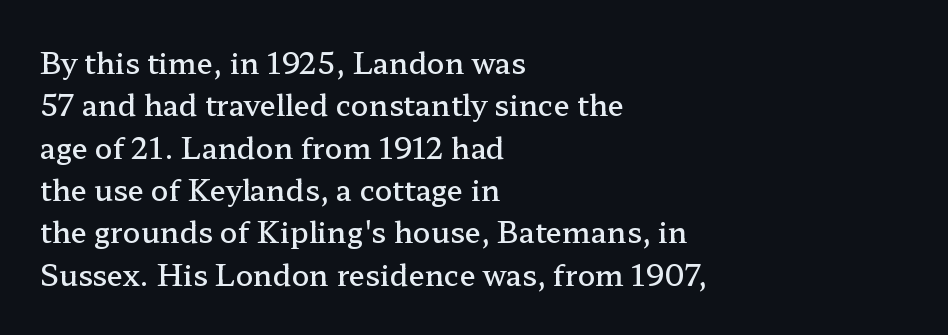
{"serif": "yes", "italic": "no", "bold": "semi", "weight": "semibold", "width": "wide", "stroke_contrast": "low", "x_height": "medium", "monospaced": "no", "underline": "no", "align": "left", "line_spacing": "normal", "line_spacing_ratio": 1.46, "letter_spacing": "normal", "letter_spacing_em": 0.0, "glyph_px": 29}
